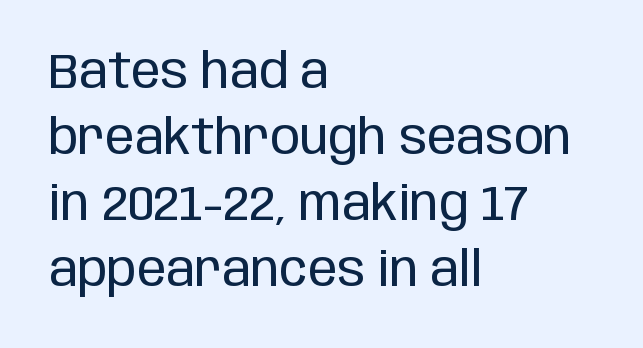
Q: Is the text bold? A: No.
Q: Is the text italic (slanted)? A: No, it is upright.
Q: Is the typeface a serif or a sans-serif typeface? A: Sans-serif.
Q: Is the text underlined? A: No.
Q: How is the paragraph aligned? A: Left-aligned.
Q: Is the spacing between letters normal or unusually wide? A: Normal.
Q: Is the spacing between lines tight, normal or loose? A: Normal.
Q: Width (condensed, normal, or wide)? A: Condensed.
Q: Stroke contrast? A: Low.
Q: x-height? A: Large.
Q: Monospaced? A: No.
